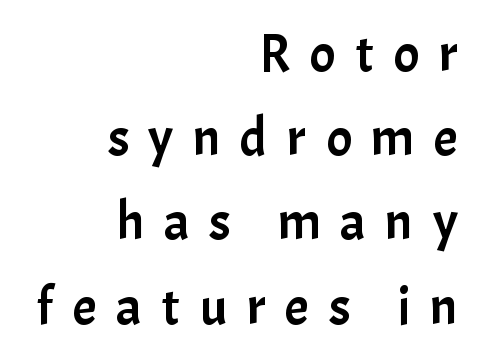
Q: Is the text italic (slanted)? A: No, it is upright.
Q: Is the typeface a serif or a sans-serif typeface? A: Sans-serif.
Q: Is the text underlined? A: No.
Q: How is the paragraph aligned? A: Right-aligned.
Q: Is the spacing between letters normal or unusually wide? A: Unusually wide.
Q: Is the spacing between lines tight, normal or loose? A: Normal.
Q: Width (condensed, normal, or wide)? A: Normal.
Q: Stroke contrast? A: Low.
Q: x-height? A: Medium.
Q: Monospaced? A: No.
